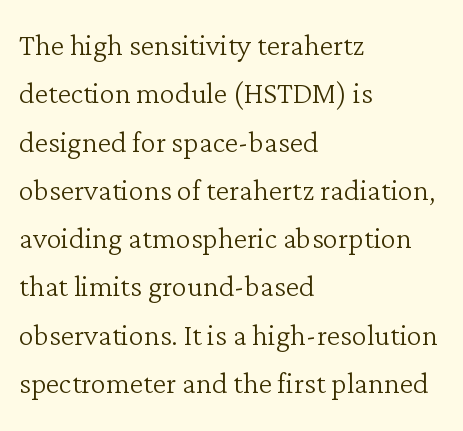
Little horizontal feet cap the strokes, marking this as serif type. The gaps between neighbouring characters are ordinary and unremarkable. Vertically, the passage feels balanced, rows spaced as you'd expect. Proportional: the letters do not fall into vertical columns. This is the regular roman posture of the typeface. Heaviness? Minimal to ordinary, like unemphasized prose.
